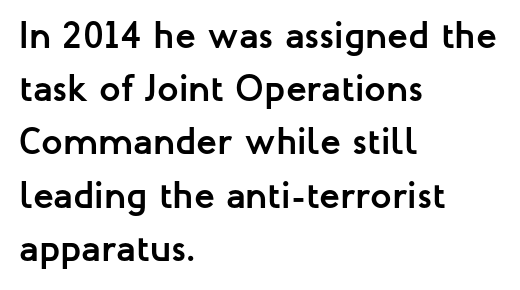
{"serif": "no", "italic": "no", "bold": "yes", "weight": "semibold", "width": "normal", "stroke_contrast": "low", "x_height": "medium", "monospaced": "no", "underline": "no", "align": "left", "line_spacing": "normal", "line_spacing_ratio": 1.4, "letter_spacing": "normal", "letter_spacing_em": 0.0, "glyph_px": 38}
